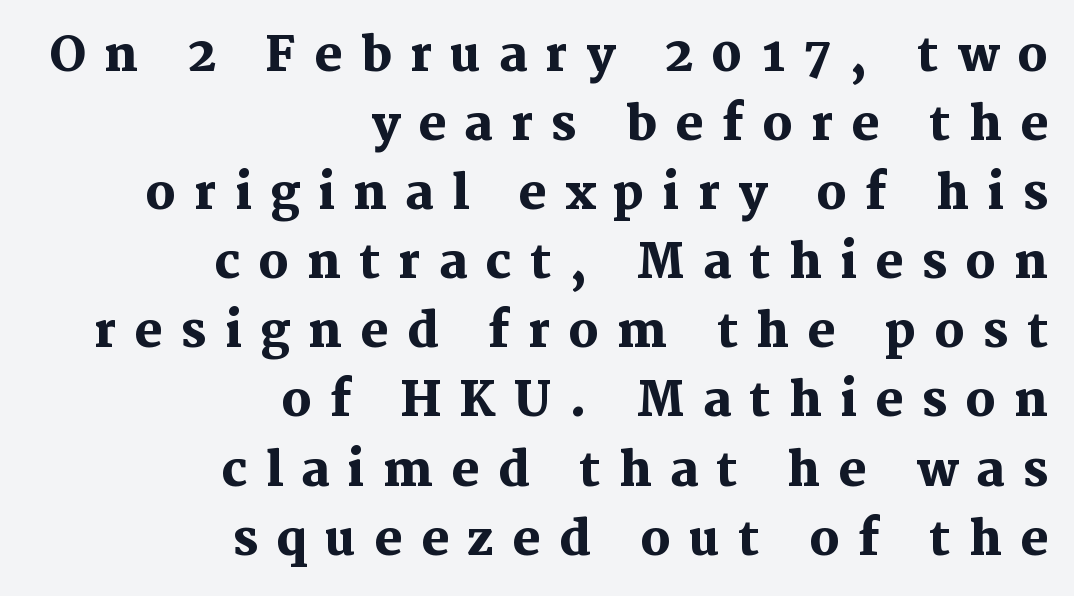
Q: Is the text bold? A: Yes.
Q: Is the text italic (slanted)? A: No, it is upright.
Q: Is the typeface a serif or a sans-serif typeface? A: Serif.
Q: Is the text underlined? A: No.
Q: How is the paragraph aligned? A: Right-aligned.
Q: Is the spacing between letters normal or unusually wide? A: Unusually wide.
Q: Is the spacing between lines tight, normal or loose? A: Normal.
Q: Width (condensed, normal, or wide)? A: Normal.
Q: Stroke contrast? A: Medium.
Q: x-height? A: Medium.
Q: Monospaced? A: No.
